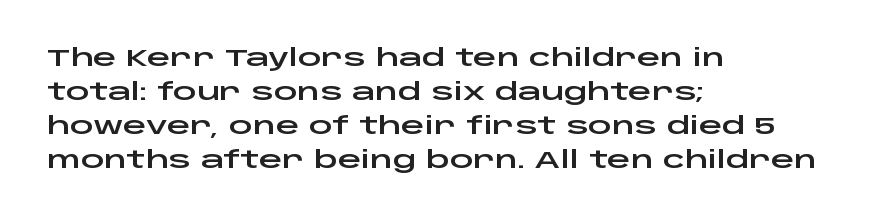
Clear beneath every line of the passage. Notice how descenders clear the ascenders below comfortably — that's standard leading. In terms of letterspacing, this is plain default setting. The lettering stays uniformly vertical, giving the passage a roman look. The lines in this sample share a left origin and differ only in where they stop.
